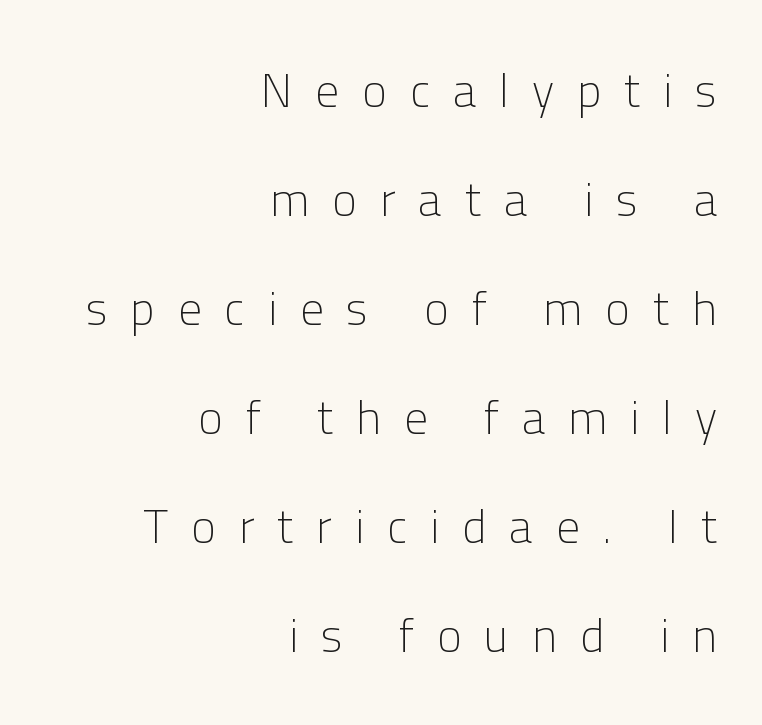
Think of a printed novel: that variable character pitch is what you see here. Ordinary non-slanted type is in use. The letterforms stand isolated, each surrounded by extra space. The letters carry no serifs — their stems end cleanly without finishing strokes. Whoever set this chose breathing room over compactness in the vertical rhythm.
